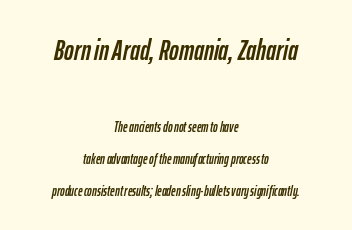
The image shows 29 px condensed type, italic (leaning right); set centered, loose line spacing (2.27x), normal letter spacing, not underlined; the first (top) block is 2.07x larger; low stroke contrast and a medium x-height.
